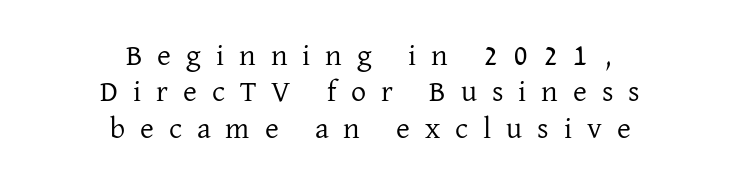
{"serif": "yes", "italic": "no", "bold": "no", "weight": "regular", "width": "normal", "stroke_contrast": "low", "x_height": "medium", "monospaced": "no", "underline": "no", "align": "center", "line_spacing_ratio": 1.21, "letter_spacing": "wide", "letter_spacing_em": 0.5, "glyph_px": 30}
